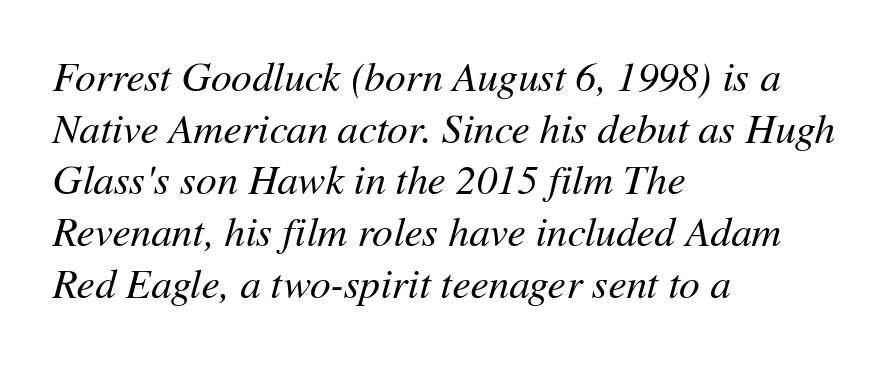
{"italic": "yes", "lean": "right", "slant_degrees": 11, "bold": "no", "weight": "regular", "width": "normal", "stroke_contrast": "medium", "x_height": "medium", "monospaced": "no", "underline": "no", "align": "left", "line_spacing": "normal", "line_spacing_ratio": 1.26, "letter_spacing": "normal", "letter_spacing_em": 0.0, "glyph_px": 41}
